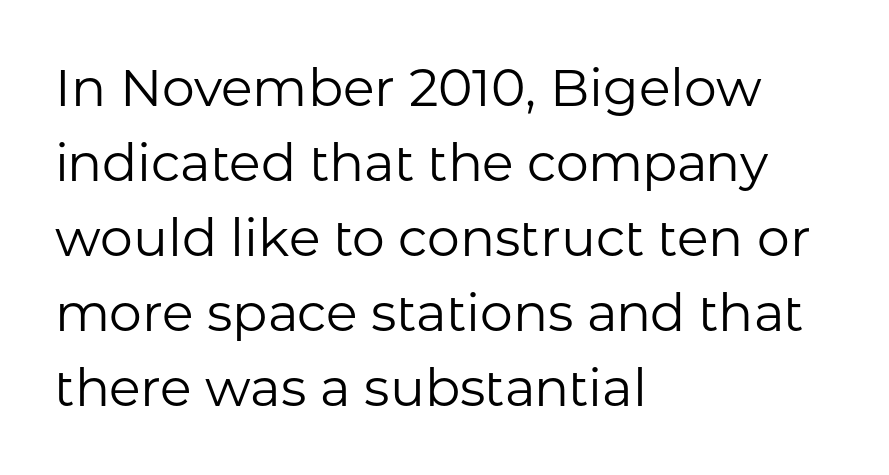
The image shows 52 px regular-weight sans-serif type, upright; set left-aligned, normal line spacing (1.44x), normal letter spacing, not underlined; low stroke contrast and a medium x-height.
